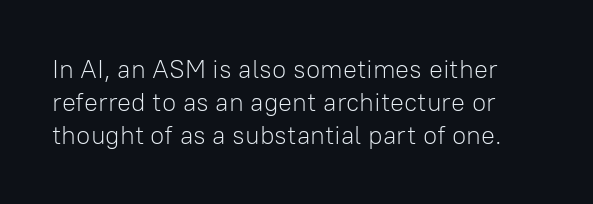
The image shows 26 px text type, upright; set normal line spacing (1.27x), normal letter spacing, not underlined.
